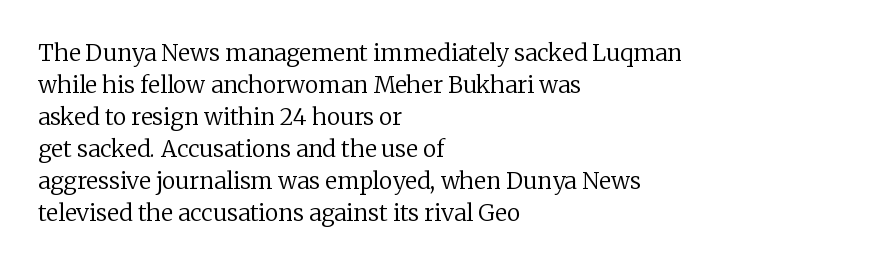
{"italic": "no", "bold": "no", "underline": "no", "align": "left", "line_spacing": "normal", "line_spacing_ratio": 1.39, "letter_spacing": "normal", "letter_spacing_em": 0.0, "glyph_px": 23}
